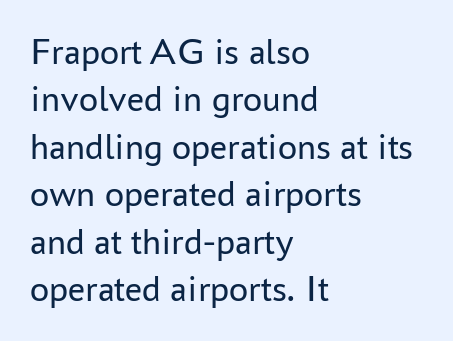
{"serif": "no", "italic": "no", "bold": "no", "weight": "regular", "width": "normal", "stroke_contrast": "low", "x_height": "medium", "monospaced": "no", "underline": "no", "align": "left", "line_spacing": "normal", "line_spacing_ratio": 1.25, "letter_spacing": "normal", "letter_spacing_em": 0.0, "glyph_px": 38}
